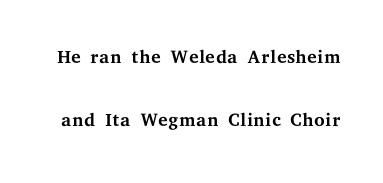
The image shows 27 px text type, upright; set loose line spacing (2.32x), normal letter spacing, not underlined.
